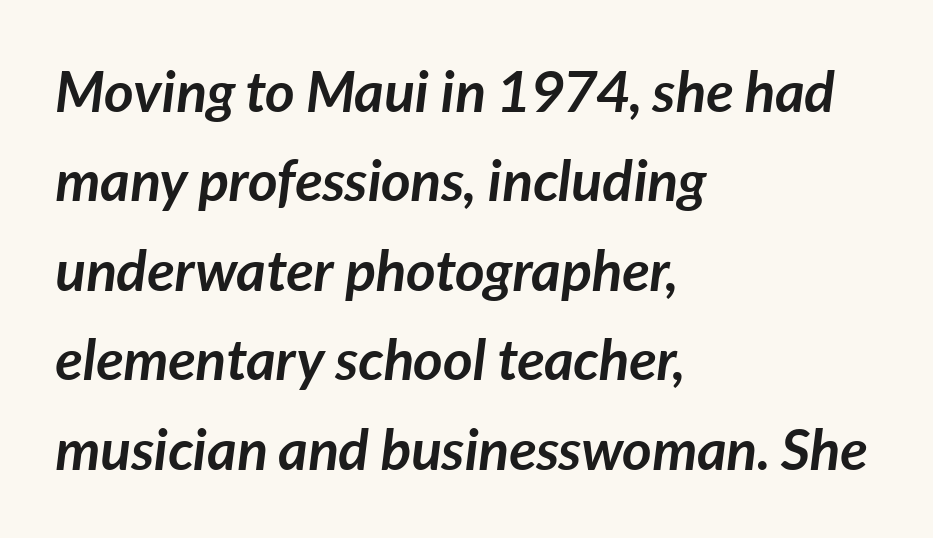
Q: Is the text bold? A: Yes.
Q: Is the text italic (slanted)? A: Yes, it leans right by about 7 degrees.
Q: Is the text underlined? A: No.
Q: How is the paragraph aligned? A: Left-aligned.
Q: Is the spacing between letters normal or unusually wide? A: Normal.
Q: Is the spacing between lines tight, normal or loose? A: Normal.
Q: Width (condensed, normal, or wide)? A: Normal.
Q: Stroke contrast? A: Low.
Q: x-height? A: Medium.
Q: Monospaced? A: No.
